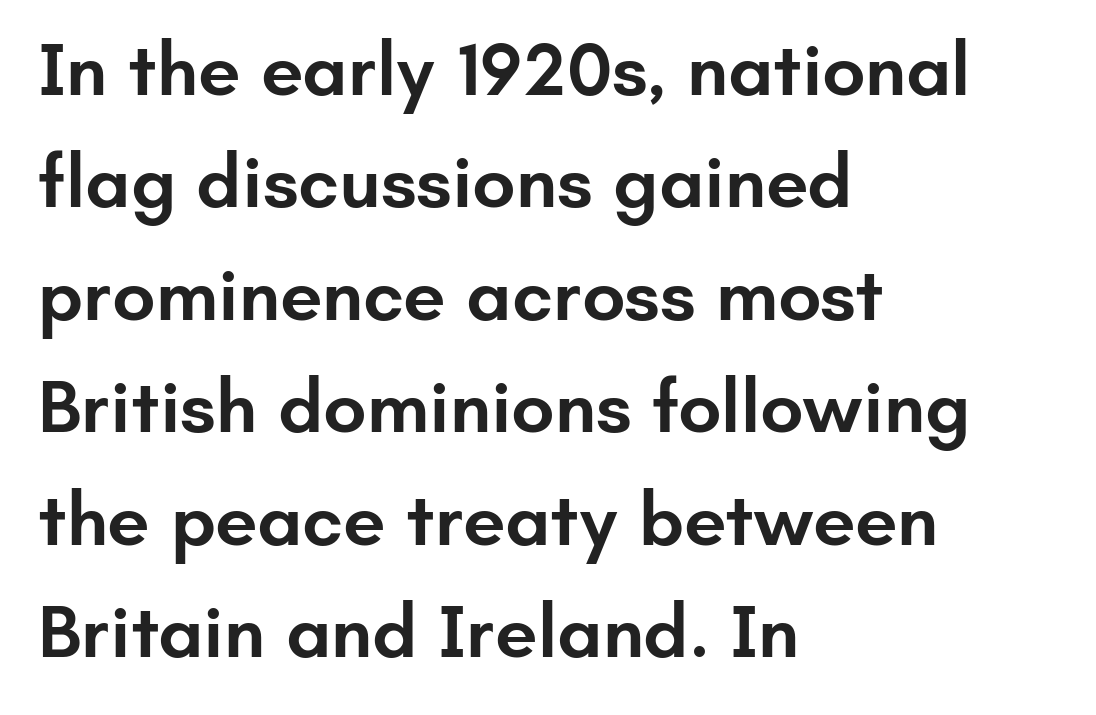
{"serif": "no", "italic": "no", "bold": "semi", "weight": "semibold", "width": "normal", "stroke_contrast": "low", "x_height": "small", "monospaced": "no", "underline": "no", "align": "left", "line_spacing": "normal", "line_spacing_ratio": 1.48, "letter_spacing": "normal", "letter_spacing_em": 0.0, "glyph_px": 76}
